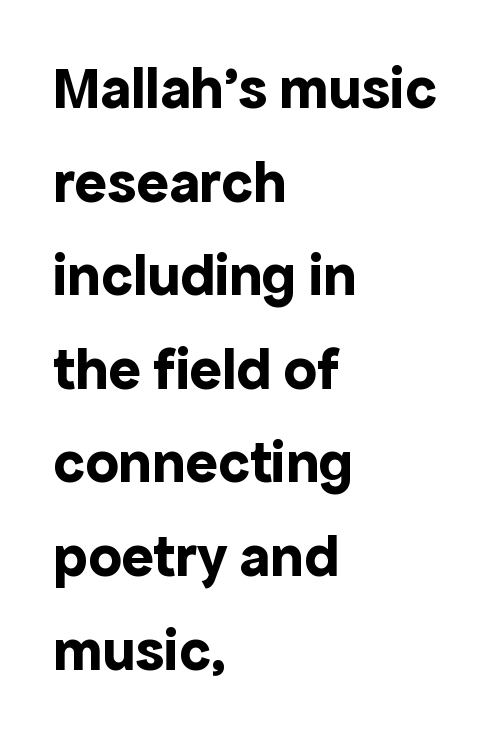
The image shows 60 px bold sans-serif type, upright; set left-aligned, normal line spacing (1.56x), normal letter spacing, not underlined; a medium x-height.
